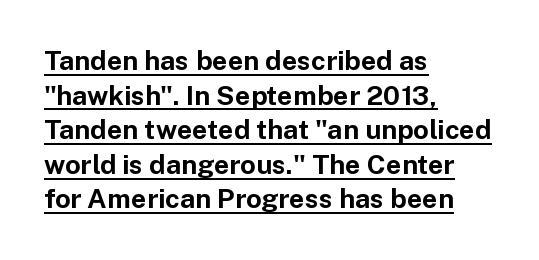
The image shows 27 px bold type, upright; set left-aligned, normal line spacing (1.28x), normal letter spacing, underlined.
